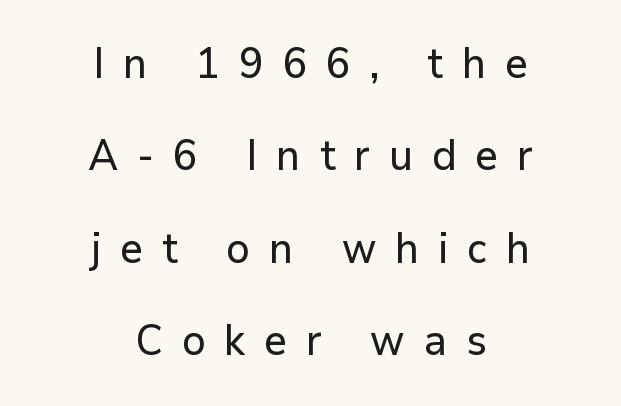
{"serif": "no", "italic": "no", "width": "normal", "stroke_contrast": "low", "x_height": "medium", "monospaced": "no", "underline": "no", "align": "center", "line_spacing": "loose", "line_spacing_ratio": 2.2, "letter_spacing": "wide", "letter_spacing_em": 0.45, "glyph_px": 42}
